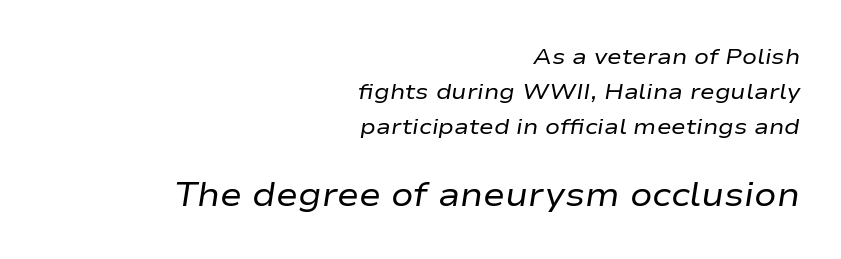
Q: Is the text bold? A: No.
Q: Is the text italic (slanted)? A: Yes, it leans right by about 9 degrees.
Q: Is the text underlined? A: No.
Q: How is the paragraph aligned? A: Right-aligned.
Q: Is the spacing between letters normal or unusually wide? A: Normal.
Q: Is the spacing between lines tight, normal or loose? A: Normal.
Q: Which block of text is set in a larger size, the first (top) or the second (bottom)? A: The second (bottom) one.
Q: Width (condensed, normal, or wide)? A: Wide.
Q: Stroke contrast? A: Low.
Q: x-height? A: Medium.
Q: Monospaced? A: No.
